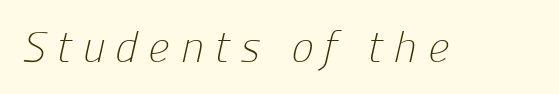
Q: Is the text bold? A: No.
Q: Is the typeface a serif or a sans-serif typeface? A: Sans-serif.
Q: Is the text underlined? A: No.
Q: Is the spacing between letters normal or unusually wide? A: Unusually wide.
Q: Width (condensed, normal, or wide)? A: Normal.
Q: Stroke contrast? A: Low.
Q: x-height? A: Medium.
Q: Monospaced? A: No.
